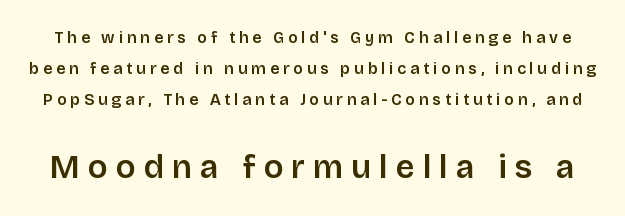
The image shows 33 px sans-serif type, upright; set loose line spacing (1.93x), unusually wide letter spacing (+0.24 em), not underlined; the second (bottom) block is 2.06x larger; low stroke contrast and a large x-height.
